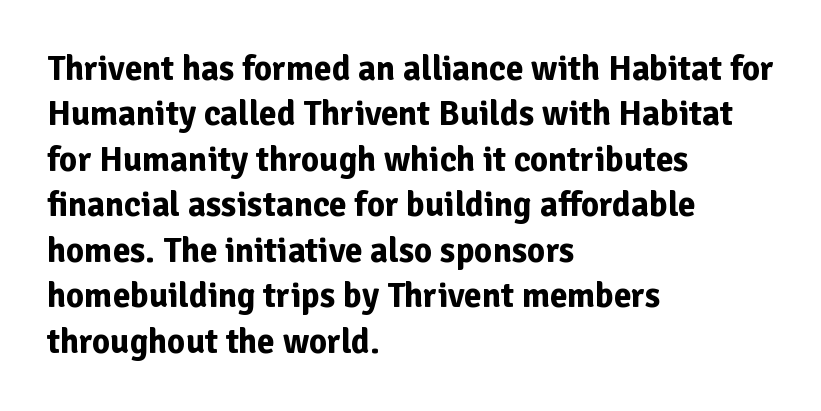
Q: Is the text bold? A: Yes.
Q: Is the text italic (slanted)? A: No, it is upright.
Q: Is the typeface a serif or a sans-serif typeface? A: Sans-serif.
Q: Is the text underlined? A: No.
Q: How is the paragraph aligned? A: Left-aligned.
Q: Is the spacing between letters normal or unusually wide? A: Normal.
Q: Is the spacing between lines tight, normal or loose? A: Normal.
Q: Width (condensed, normal, or wide)? A: Normal.
Q: Stroke contrast? A: Low.
Q: x-height? A: Medium.
Q: Monospaced? A: No.
